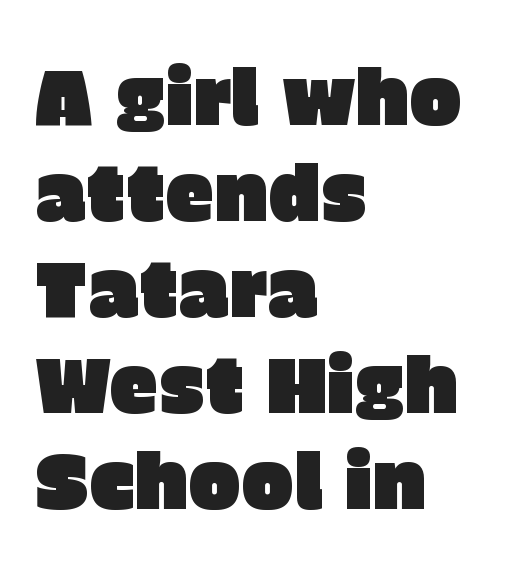
{"serif": "no", "italic": "no", "width": "normal", "stroke_contrast": "low", "x_height": "large", "monospaced": "no", "underline": "no", "align": "left", "line_spacing_ratio": 1.23, "letter_spacing": "normal", "letter_spacing_em": 0.0, "glyph_px": 78}
